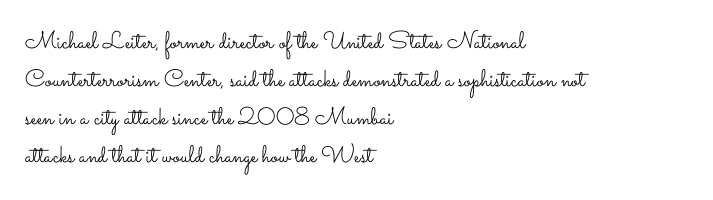
Caption: standard tracking, unaltered. How would I describe the line gaps? Plain and ordinary. The typeface has the unassuming heft of standard copy or less. The lines are quadded left.
